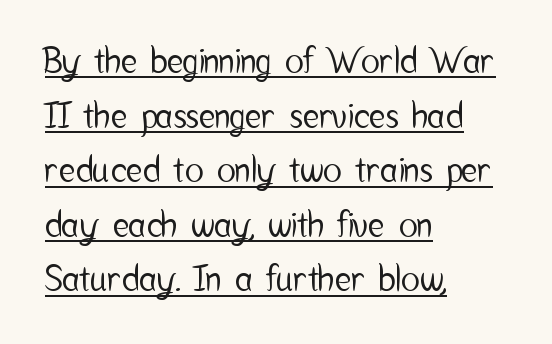
The image shows 35 px condensed sans-serif type, upright; set left-aligned, normal line spacing (1.56x), normal letter spacing, underlined; low stroke contrast and a medium x-height.
